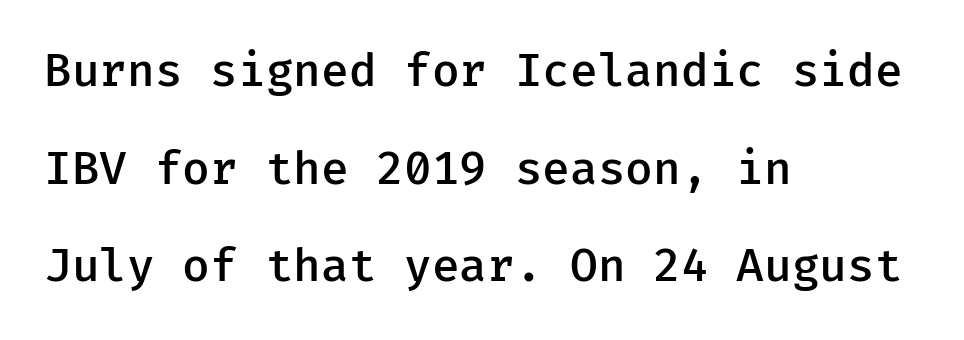
The image shows 45 px semibold sans-serif type, upright; set left-aligned, loose line spacing (2.17x), normal letter spacing, not underlined; low stroke contrast and a medium x-height.
